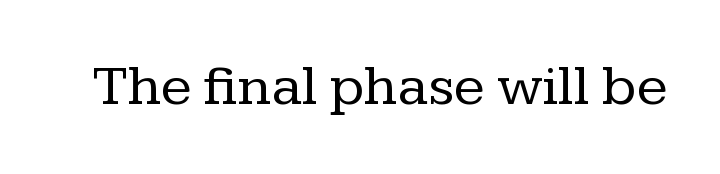
Underlining? Definitely not there. Classification — serif. Weight class: somewhere from thin through regular. The tracking reads as untouched default to a designer's eye.
